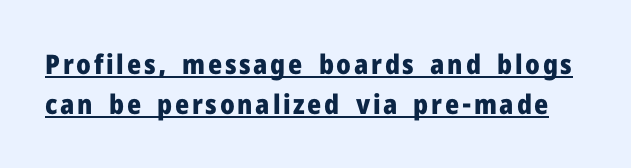
The image shows 27 px bold type, upright; set normal line spacing (1.49x), underlined.
